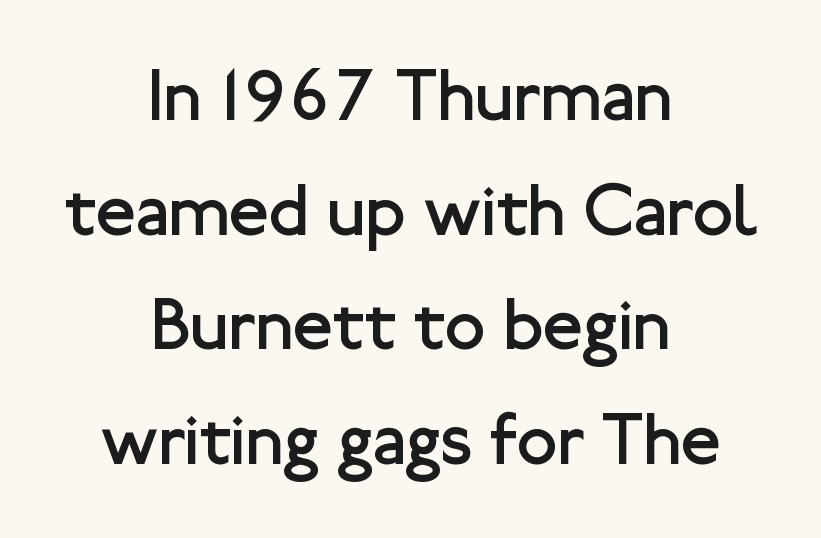
The image shows 73 px regular-weight sans-serif type, upright; set centered, normal line spacing (1.57x), normal letter spacing, not underlined; low stroke contrast and a medium x-height.
